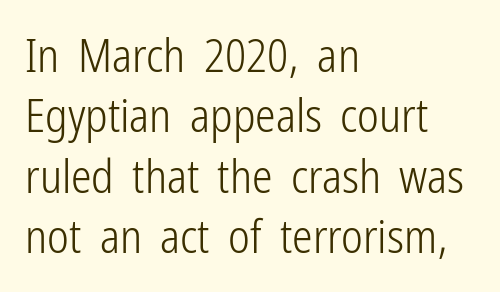
The image shows 46 px light, condensed sans-serif type, upright; set left-aligned, normal line spacing (1.31x), normal letter spacing, not underlined; low stroke contrast and a medium x-height.
